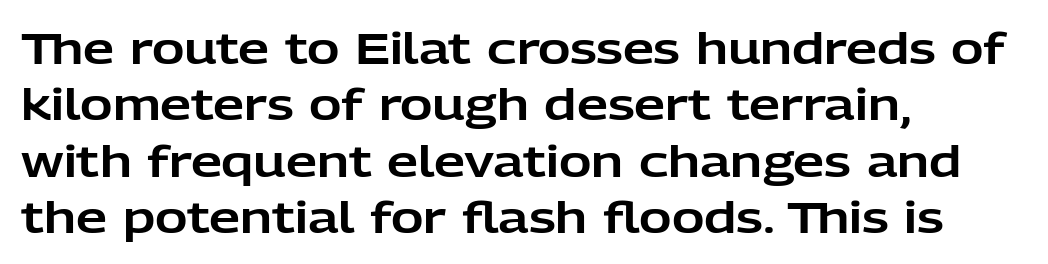
Q: Is the text italic (slanted)? A: No, it is upright.
Q: Is the typeface a serif or a sans-serif typeface? A: Sans-serif.
Q: Is the text underlined? A: No.
Q: How is the paragraph aligned? A: Left-aligned.
Q: Is the spacing between letters normal or unusually wide? A: Normal.
Q: Is the spacing between lines tight, normal or loose? A: Normal.
Q: Width (condensed, normal, or wide)? A: Normal.
Q: Stroke contrast? A: Low.
Q: x-height? A: Medium.
Q: Monospaced? A: No.
